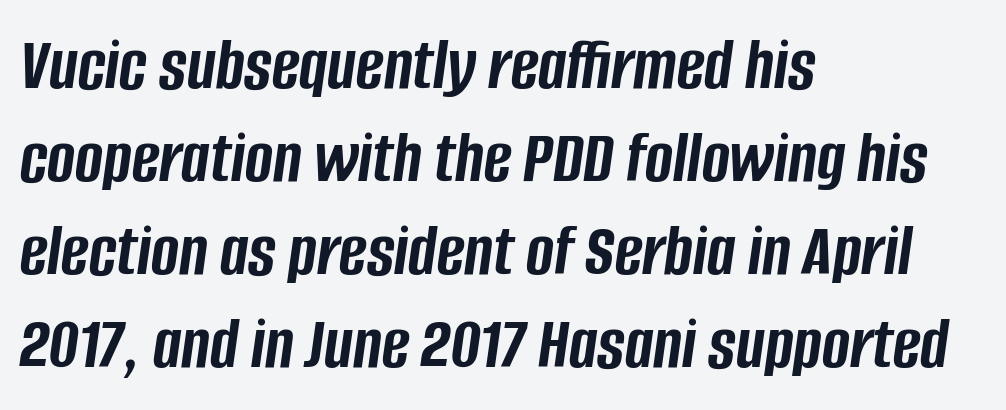
Q: Is the text bold? A: Yes.
Q: Is the text italic (slanted)? A: Yes, it leans right by about 8 degrees.
Q: Is the text underlined? A: No.
Q: How is the paragraph aligned? A: Left-aligned.
Q: Is the spacing between letters normal or unusually wide? A: Normal.
Q: Width (condensed, normal, or wide)? A: Condensed.
Q: Stroke contrast? A: Low.
Q: x-height? A: Large.
Q: Monospaced? A: No.
